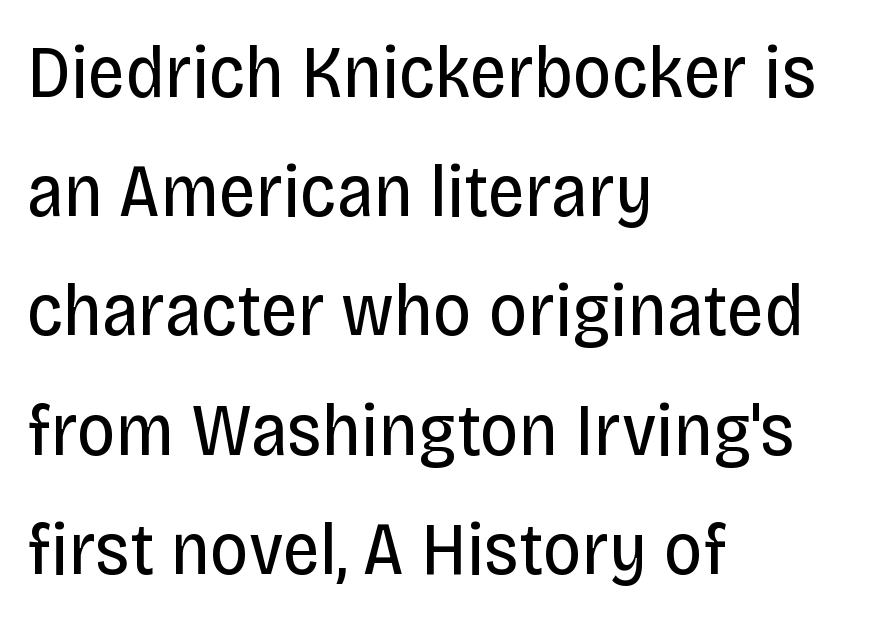
The image shows 75 px regular-weight, condensed sans-serif type, upright; set left-aligned, normal line spacing (1.59x), normal letter spacing, not underlined; low stroke contrast and a large x-height.
